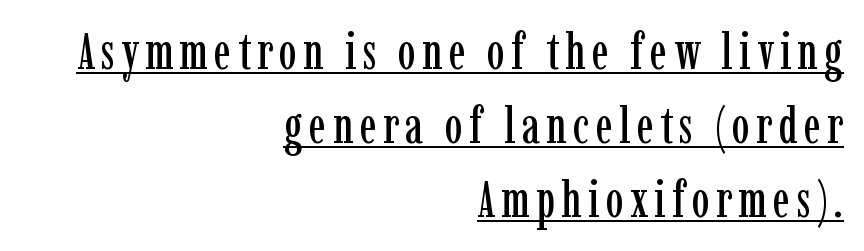
The image shows 50 px condensed serif type, upright; set right-aligned, normal line spacing (1.48x), underlined; low stroke contrast and a medium x-height.
